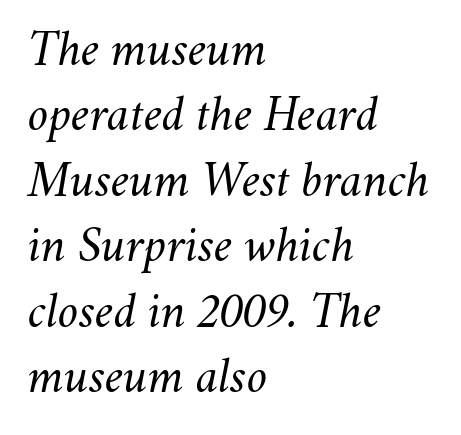
Q: Is the text bold? A: No.
Q: Is the text italic (slanted)? A: Yes, it leans right by about 11 degrees.
Q: Is the text underlined? A: No.
Q: How is the paragraph aligned? A: Left-aligned.
Q: Is the spacing between letters normal or unusually wide? A: Normal.
Q: Is the spacing between lines tight, normal or loose? A: Normal.
Q: Width (condensed, normal, or wide)? A: Normal.
Q: Stroke contrast? A: Medium.
Q: x-height? A: Small.
Q: Monospaced? A: No.
